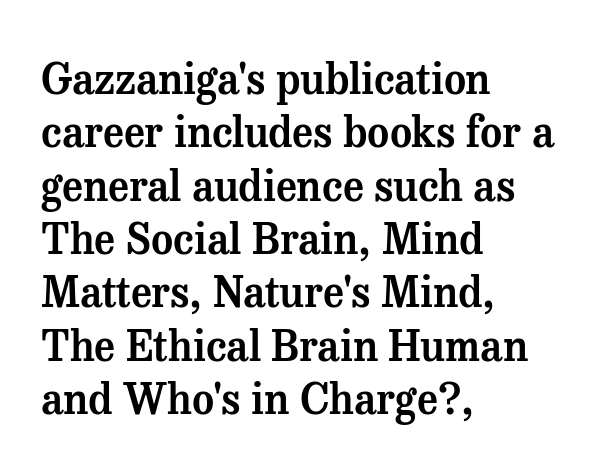
The image shows 42 px serif type, upright; set left-aligned, normal line spacing (1.27x), normal letter spacing, not underlined; medium stroke contrast and a medium x-height.
